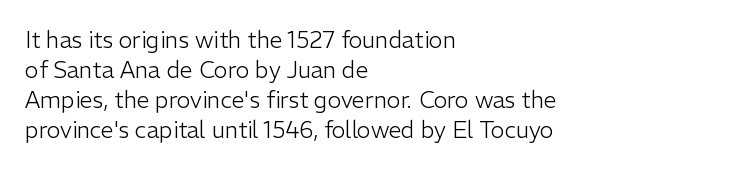
The lines are quadded left. The font sits on the lighter half of the weight spectrum, regular included. Tracking here is standard; glyphs follow each other at the usual distance. Italic? Not at all — the glyphs are vertical. Rule under the text: the space is simply empty.
